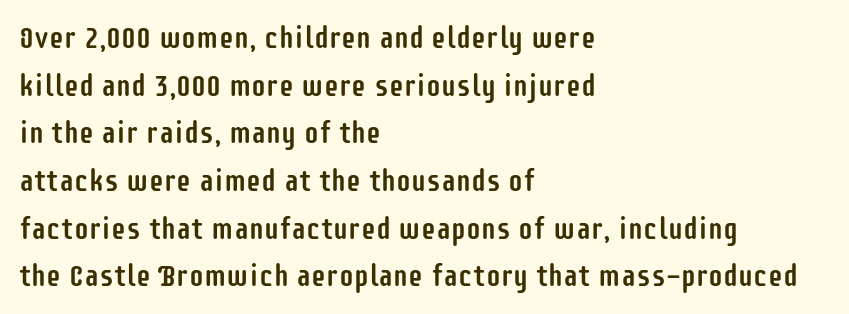
The image shows 30 px condensed sans-serif type, upright; set left-aligned, normal line spacing (1.59x), normal letter spacing, not underlined; low stroke contrast and a large x-height.
